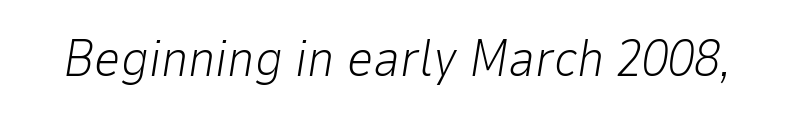
The image shows 52 px light type, italic (leaning right); set normal letter spacing, not underlined; low stroke contrast and a medium x-height.
